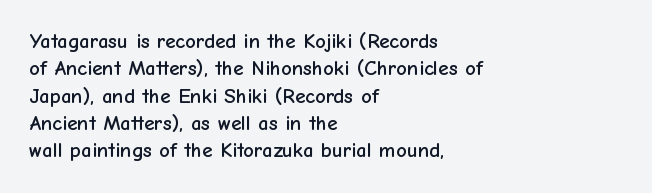
Q: Is the text italic (slanted)? A: No, it is upright.
Q: Is the text underlined? A: No.
Q: How is the paragraph aligned? A: Left-aligned.
Q: Is the spacing between letters normal or unusually wide? A: Normal.
Q: Is the spacing between lines tight, normal or loose? A: Normal.
